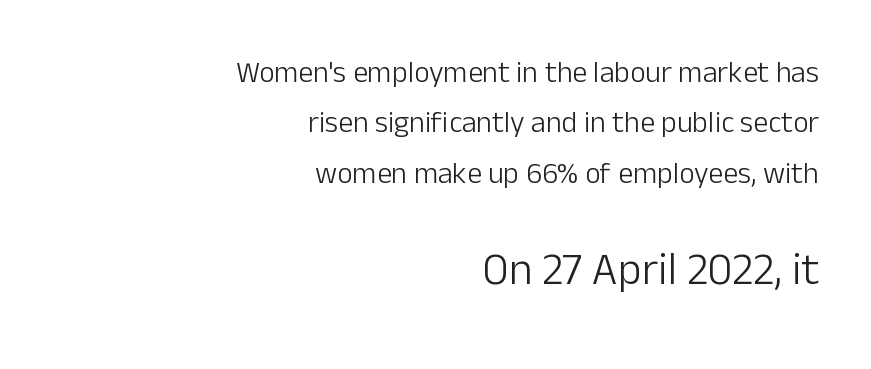
{"serif": "no", "italic": "no", "bold": "no", "weight": "light", "width": "normal", "stroke_contrast": "low", "x_height": "medium", "monospaced": "no", "underline": "no", "align": "right", "line_spacing": "normal", "line_spacing_ratio": 1.68, "letter_spacing": "normal", "letter_spacing_em": 0.0, "larger_block": "second", "size_ratio": 1.5, "glyph_px": 45}
